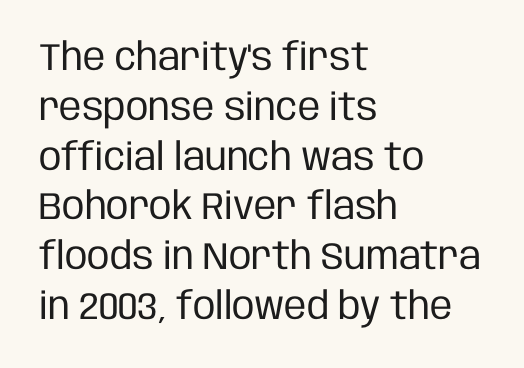
{"serif": "no", "italic": "no", "bold": "no", "weight": "regular", "width": "condensed", "stroke_contrast": "low", "x_height": "large", "monospaced": "no", "underline": "no", "align": "left", "line_spacing": "normal", "line_spacing_ratio": 1.31, "letter_spacing": "normal", "letter_spacing_em": 0.0, "glyph_px": 38}
